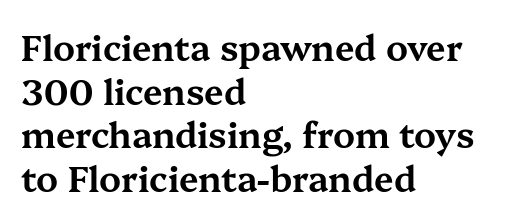
{"serif": "yes", "italic": "no", "width": "wide", "stroke_contrast": "medium", "x_height": "medium", "monospaced": "no", "underline": "no", "align": "left", "line_spacing": "normal", "line_spacing_ratio": 1.25, "letter_spacing": "normal", "letter_spacing_em": 0.0, "glyph_px": 35}
